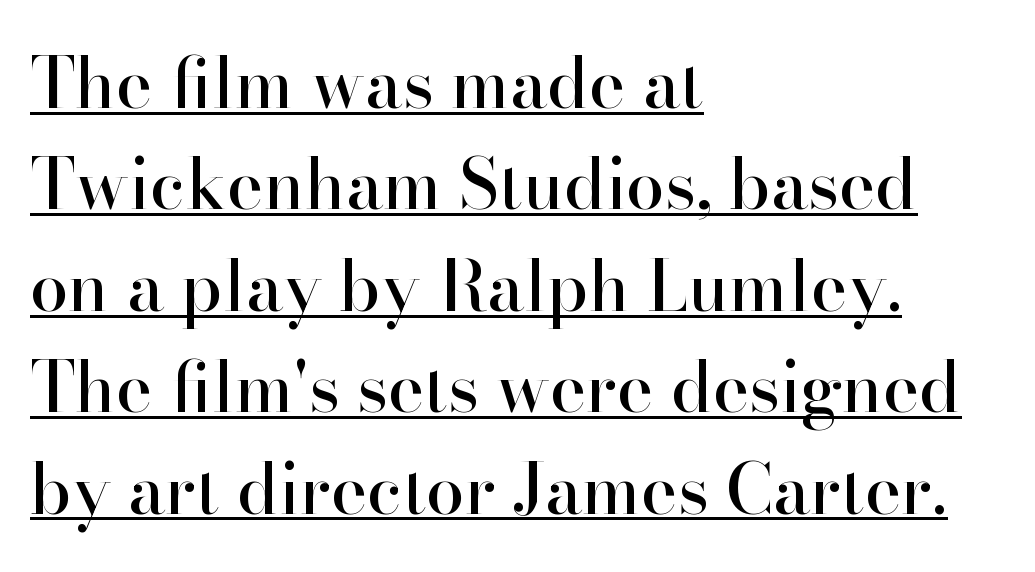
{"serif": "yes", "italic": "no", "width": "normal", "stroke_contrast": "high", "x_height": "small", "monospaced": "no", "underline": "yes", "align": "left", "line_spacing": "normal", "line_spacing_ratio": 1.47, "letter_spacing": "normal", "letter_spacing_em": 0.0, "glyph_px": 69}
